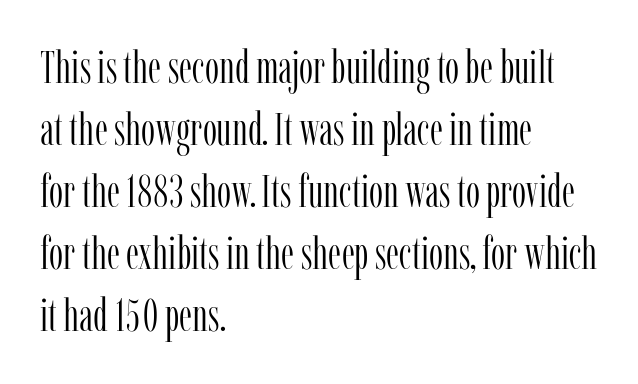
{"serif": "yes", "italic": "no", "bold": "no", "weight": "light", "width": "condensed", "stroke_contrast": "low", "x_height": "medium", "monospaced": "no", "underline": "no", "align": "left", "line_spacing": "normal", "line_spacing_ratio": 1.38, "letter_spacing": "normal", "letter_spacing_em": 0.0, "glyph_px": 45}
